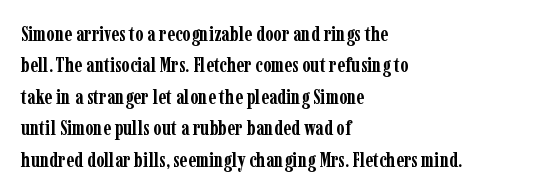
Q: Is the text bold? A: Yes.
Q: Is the text italic (slanted)? A: No, it is upright.
Q: Is the text underlined? A: No.
Q: How is the paragraph aligned? A: Left-aligned.
Q: Is the spacing between letters normal or unusually wide? A: Normal.
Q: Is the spacing between lines tight, normal or loose? A: Normal.
